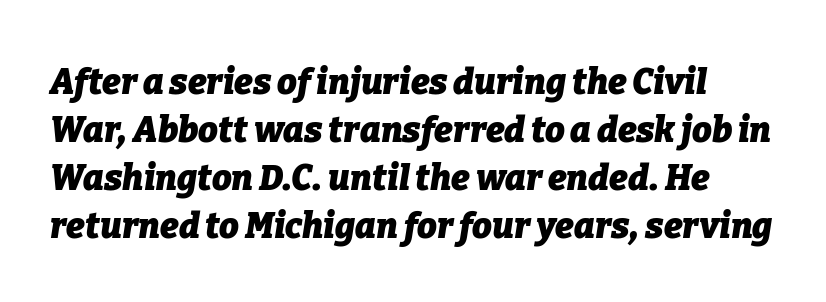
These lines are rendered in a variable-pitch font. Any mark beneath the type? The region is blank. A full-strength bold gives these letters their thick strokes. Spacing between characters is what you'd get straight out of the box. If you measured baseline to baseline, you'd find a middling distance. Emphasis-style slanted type is in use.
